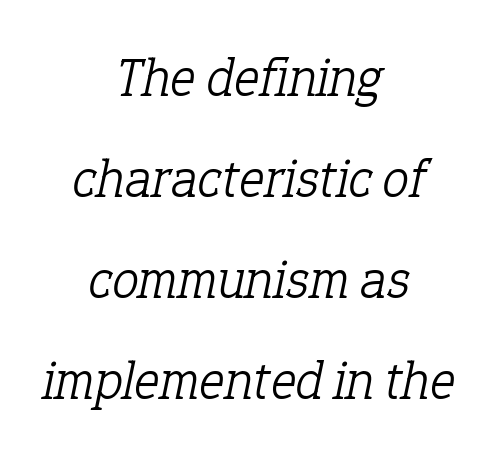
The image shows 54 px light serif type, italic (leaning right); set centered, line spacing 1.87x, normal letter spacing, not underlined; low stroke contrast and a medium x-height.
